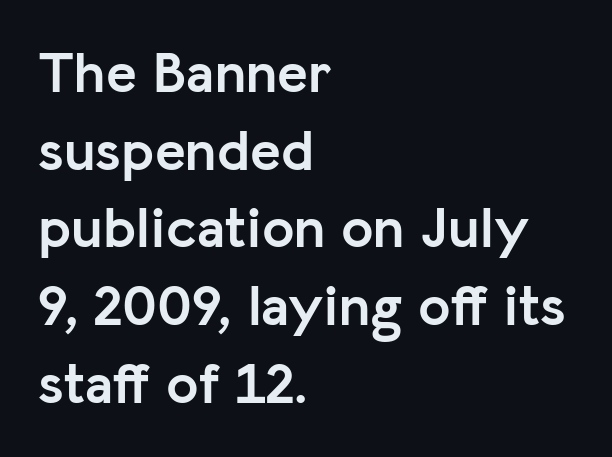
Q: Is the text bold? A: Yes.
Q: Is the text italic (slanted)? A: No, it is upright.
Q: Is the typeface a serif or a sans-serif typeface? A: Sans-serif.
Q: Is the text underlined? A: No.
Q: How is the paragraph aligned? A: Left-aligned.
Q: Is the spacing between letters normal or unusually wide? A: Normal.
Q: Is the spacing between lines tight, normal or loose? A: Normal.
Q: Width (condensed, normal, or wide)? A: Normal.
Q: Stroke contrast? A: Low.
Q: x-height? A: Medium.
Q: Monospaced? A: No.
